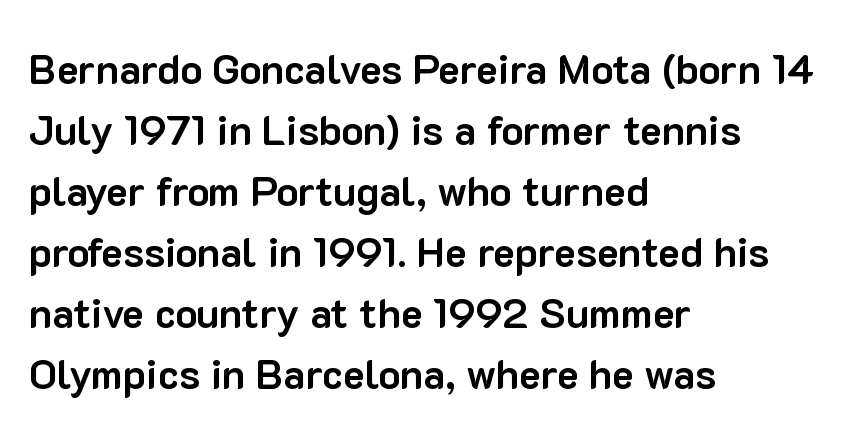
The image shows 41 px bold sans-serif type, upright; set left-aligned, normal line spacing (1.49x), normal letter spacing, not underlined; low stroke contrast and a medium x-height.
